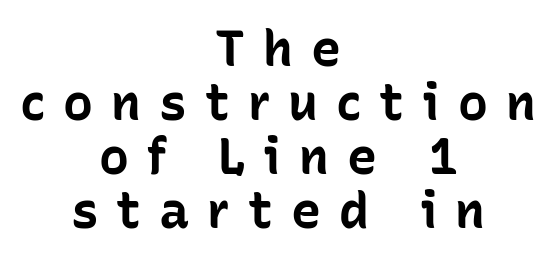
Plain, unruled lines of type. Plenty of ink on the page — the face is bold. Quick note: not italic, upright. This sample is center-justified, so both line endings float freely. The text was rendered using a sans face with plain stroke endings. You could only call the tracking loose — the letters float apart.
